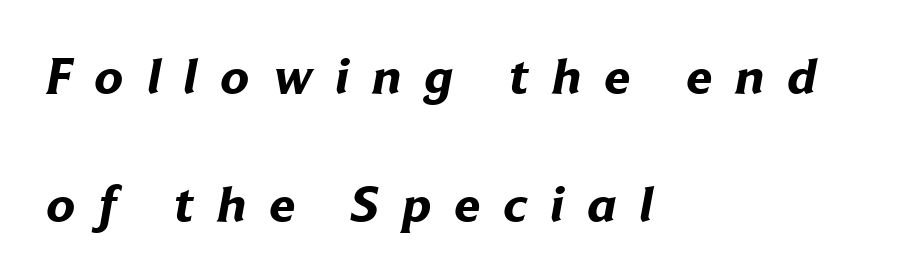
{"serif": "no", "bold": "yes", "weight": "bold", "width": "normal", "stroke_contrast": "low", "x_height": "medium", "monospaced": "no", "underline": "no", "align": "left", "line_spacing": "loose", "line_spacing_ratio": 2.46, "letter_spacing": "wide", "letter_spacing_em": 0.45, "glyph_px": 52}
